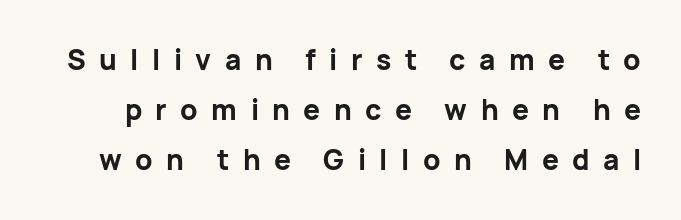
{"serif": "no", "italic": "no", "bold": "yes", "weight": "bold", "width": "normal", "stroke_contrast": "low", "x_height": "medium", "monospaced": "no", "underline": "no", "line_spacing_ratio": 1.79, "letter_spacing": "wide", "letter_spacing_em": 0.48, "glyph_px": 28}
